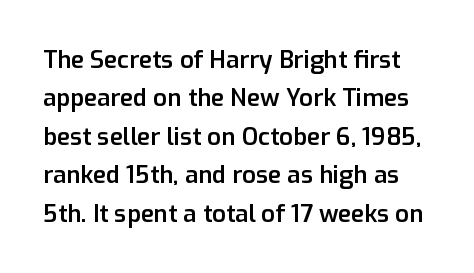
Q: Is the text bold? A: Semi-bold.
Q: Is the text italic (slanted)? A: No, it is upright.
Q: Is the text underlined? A: No.
Q: Is the spacing between letters normal or unusually wide? A: Normal.
Q: Is the spacing between lines tight, normal or loose? A: Normal.
